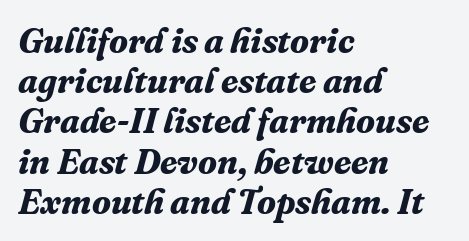
{"serif": "yes", "italic": "yes", "lean": "right", "slant_degrees": 16, "bold": "yes", "weight": "bold", "width": "normal", "stroke_contrast": "medium", "x_height": "medium", "monospaced": "no", "underline": "no", "align": "left", "line_spacing": "tight", "line_spacing_ratio": 1.15, "letter_spacing": "normal", "letter_spacing_em": 0.0, "glyph_px": 35}
